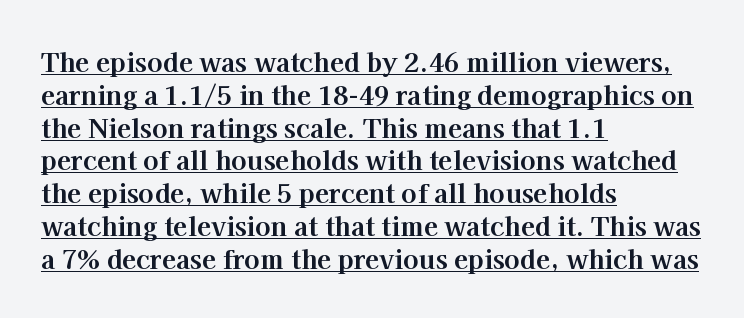
Q: Is the text bold? A: Yes.
Q: Is the text italic (slanted)? A: No, it is upright.
Q: Is the text underlined? A: Yes.
Q: How is the paragraph aligned? A: Left-aligned.
Q: Is the spacing between letters normal or unusually wide? A: Normal.
Q: Is the spacing between lines tight, normal or loose? A: Normal.
